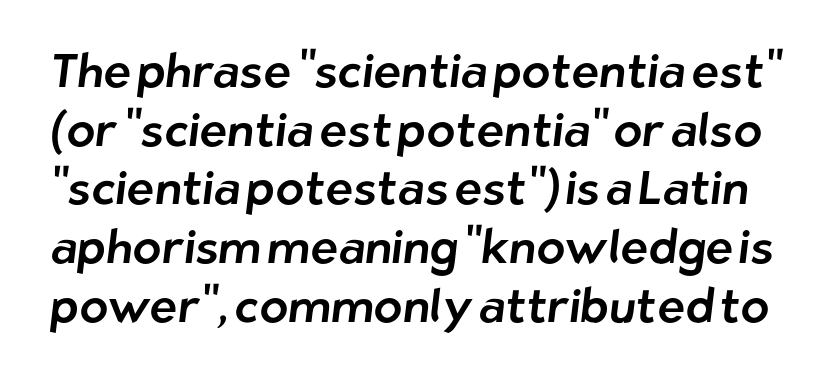
Examine the stroke ends and you'll find no serifs. Tracking value appears to be zero — textbook default spacing. Proportional: the letters do not fall into vertical columns. A normal amount of white space separates one row of letters from the next. Plain, unruled lines of type.
